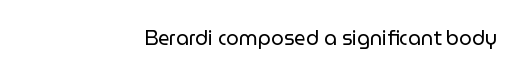
Layout note: lines flush right. Any mark beneath the type? The region is blank. Heaviness? Minimal to ordinary, like unemphasized prose. This is the regular roman posture of the typeface. What stands out about the letter spacing? Nothing — it is the standard amount.
